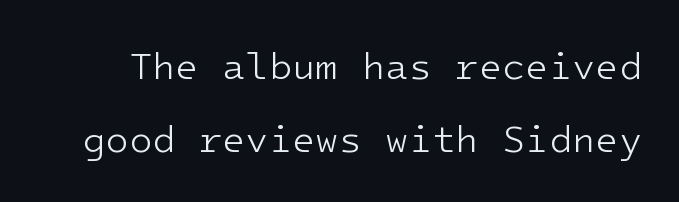
{"serif": "no", "italic": "no", "bold": "no", "weight": "light", "width": "normal", "stroke_contrast": "low", "x_height": "medium", "monospaced": "yes", "underline": "no", "line_spacing": "loose", "line_spacing_ratio": 1.93, "letter_spacing": "normal", "letter_spacing_em": 0.0, "glyph_px": 38}
